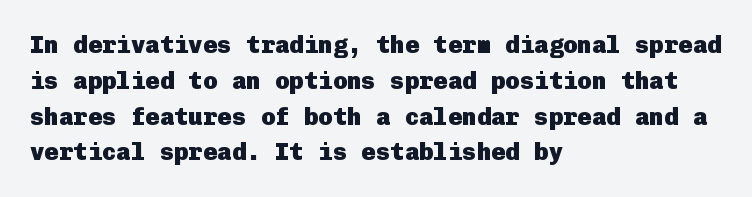
Q: Is the text bold? A: Yes.
Q: Is the text italic (slanted)? A: No, it is upright.
Q: Is the text underlined? A: No.
Q: How is the paragraph aligned? A: Left-aligned.
Q: Is the spacing between letters normal or unusually wide? A: Normal.
Q: Is the spacing between lines tight, normal or loose? A: Normal.
